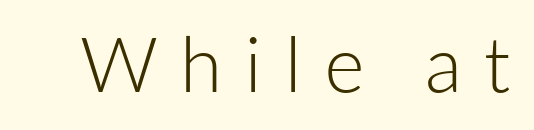
Q: Is the text bold? A: No.
Q: Is the text italic (slanted)? A: No, it is upright.
Q: Is the typeface a serif or a sans-serif typeface? A: Sans-serif.
Q: Is the text underlined? A: No.
Q: Is the spacing between letters normal or unusually wide? A: Unusually wide.
Q: Width (condensed, normal, or wide)? A: Normal.
Q: Stroke contrast? A: Low.
Q: x-height? A: Medium.
Q: Monospaced? A: No.
